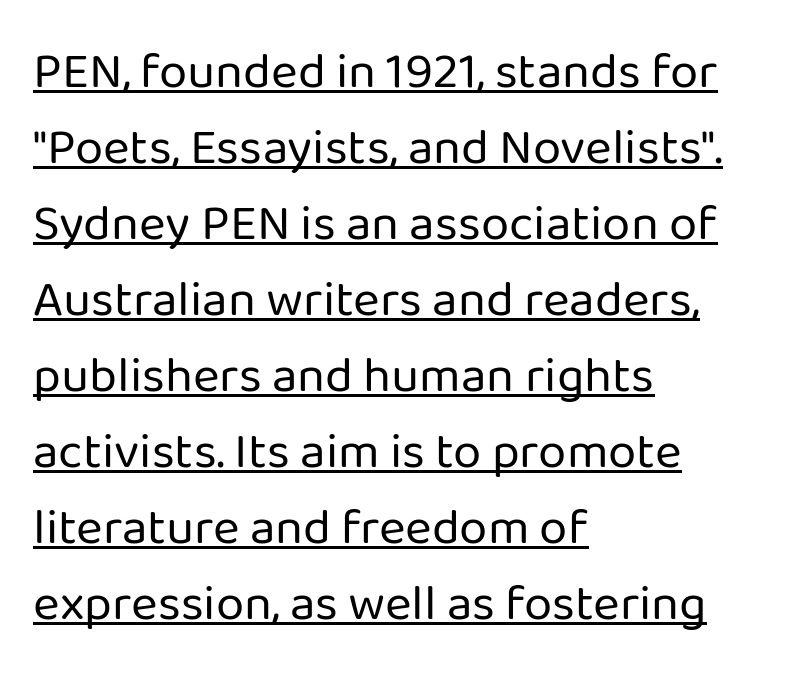
{"serif": "no", "italic": "no", "bold": "no", "weight": "regular", "width": "normal", "stroke_contrast": "low", "x_height": "medium", "monospaced": "no", "underline": "yes", "align": "left", "line_spacing": "normal", "line_spacing_ratio": 1.49, "letter_spacing": "normal", "letter_spacing_em": 0.0, "glyph_px": 51}
